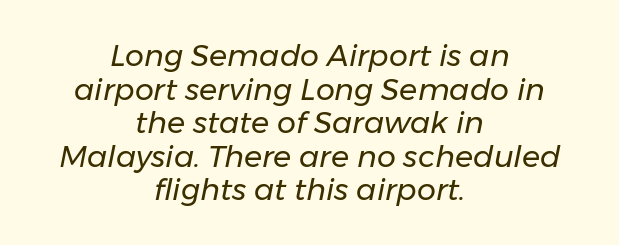
Think of a printed novel: that variable character pitch is what you see here. The typesetter chose a symmetrical, centered arrangement here. The letterforms sit shoulder to shoulder at normal distance. Reading down the column, the eye jumps only a short way to each next line. Stroke mass is kept to a normal reading level or below.
